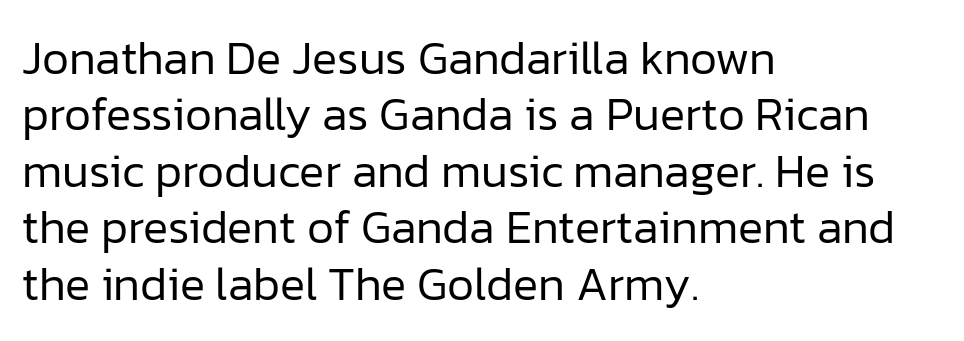
Q: Is the text bold? A: No.
Q: Is the text italic (slanted)? A: No, it is upright.
Q: Is the typeface a serif or a sans-serif typeface? A: Sans-serif.
Q: Is the text underlined? A: No.
Q: How is the paragraph aligned? A: Left-aligned.
Q: Is the spacing between letters normal or unusually wide? A: Normal.
Q: Width (condensed, normal, or wide)? A: Normal.
Q: Stroke contrast? A: Low.
Q: x-height? A: Medium.
Q: Monospaced? A: No.
